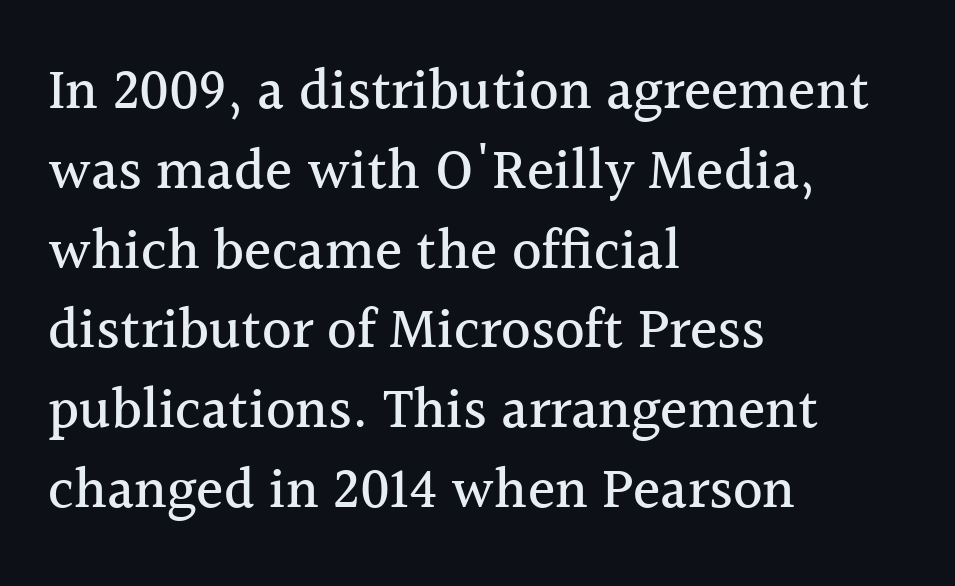
In terms of letterform style, serifs are clearly present. The line texture is even and compact thanks to regular tracking. Does the lettering tilt? It doesn't — this is upright. The gap between lines stays unmarked.
